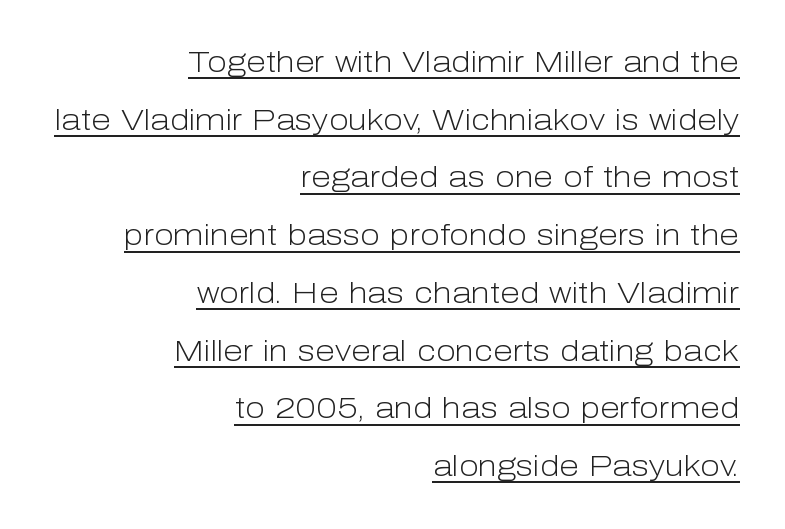
The image shows 29 px light sans-serif type, upright; set right-aligned, loose line spacing (1.99x), normal letter spacing, underlined; low stroke contrast and a medium x-height.
